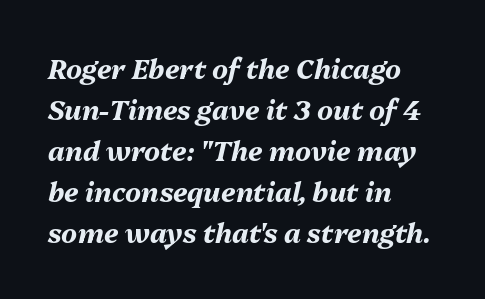
The image shows 27 px bold type, italic (leaning right); set left-aligned, normal line spacing (1.52x), normal letter spacing, not underlined.
